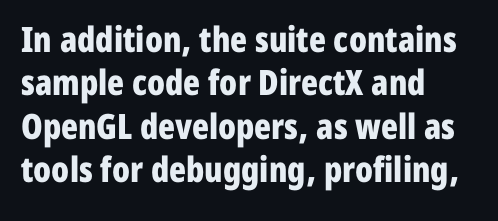
The image shows 35 px bold, condensed sans-serif type, upright; set left-aligned, line spacing 1.24x, normal letter spacing, not underlined; low stroke contrast and a medium x-height.
